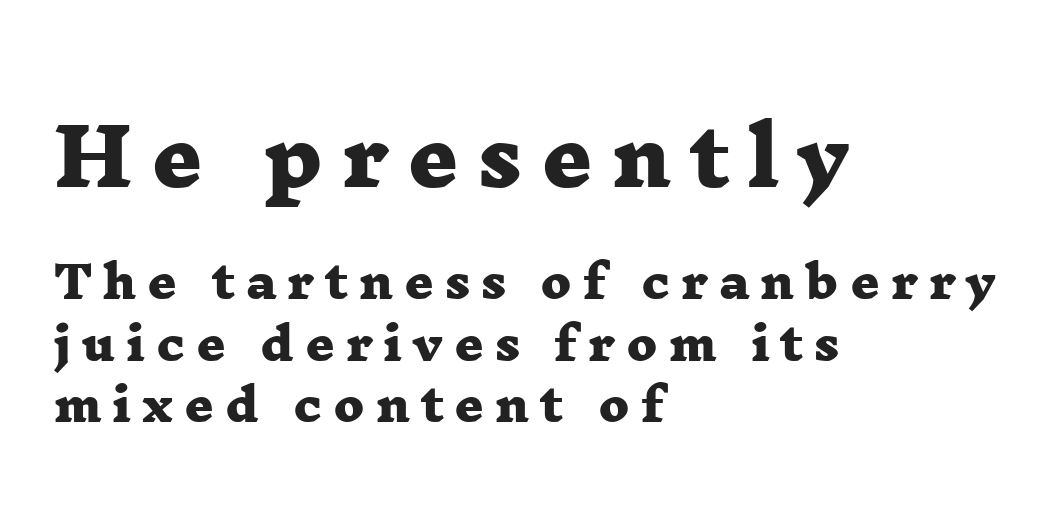
The image shows 78 px heavy, wide serif type; set left-aligned, normal line spacing (1.36x), unusually wide letter spacing (+0.24 em), not underlined; the first (top) block is 1.73x larger; low stroke contrast and a medium x-height.
